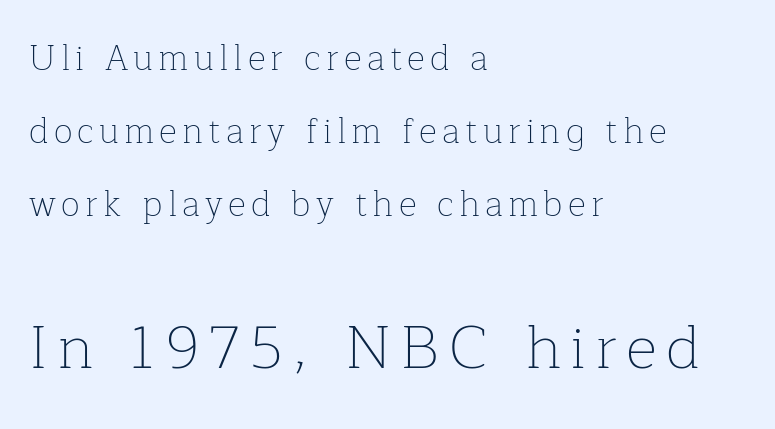
Q: Is the text bold? A: No.
Q: Is the text italic (slanted)? A: No, it is upright.
Q: Is the typeface a serif or a sans-serif typeface? A: Serif.
Q: Is the text underlined? A: No.
Q: How is the paragraph aligned? A: Left-aligned.
Q: Is the spacing between lines tight, normal or loose? A: Loose.
Q: Which block of text is set in a larger size, the first (top) or the second (bottom)? A: The second (bottom) one.
Q: Width (condensed, normal, or wide)? A: Normal.
Q: Stroke contrast? A: Low.
Q: x-height? A: Medium.
Q: Monospaced? A: No.
